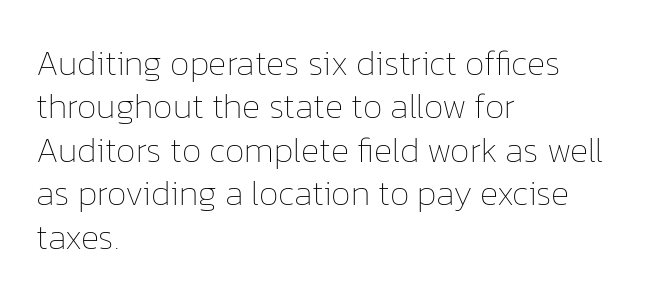
Q: Is the text bold? A: No.
Q: Is the text italic (slanted)? A: No, it is upright.
Q: Is the text underlined? A: No.
Q: How is the paragraph aligned? A: Left-aligned.
Q: Is the spacing between letters normal or unusually wide? A: Normal.
Q: Width (condensed, normal, or wide)? A: Normal.
Q: Stroke contrast? A: Low.
Q: x-height? A: Medium.
Q: Monospaced? A: No.
